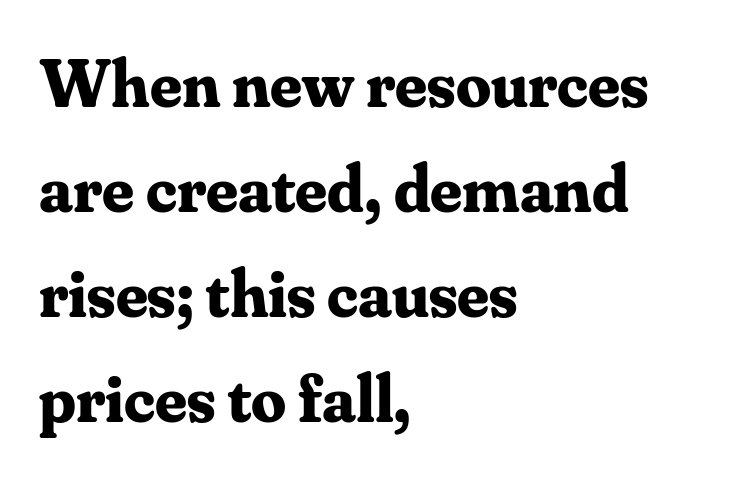
Nobody touched the tracking dial on this one. All the whitespace from short lines collects on the right. Posture: straight, roman, zero tilt. Strong, thick strokes mark this as bold type. The space between consecutive lines is moderate. The rendering uses natural spacing where letterforms have individual widths.
